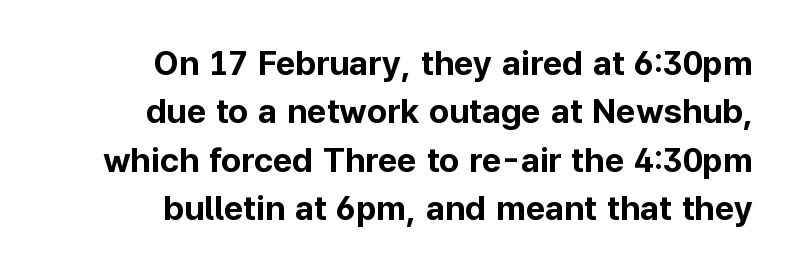
{"serif": "no", "italic": "no", "bold": "yes", "weight": "bold", "width": "normal", "stroke_contrast": "low", "x_height": "medium", "monospaced": "no", "underline": "no", "align": "right", "line_spacing": "normal", "line_spacing_ratio": 1.42, "letter_spacing": "normal", "letter_spacing_em": 0.0, "glyph_px": 34}
